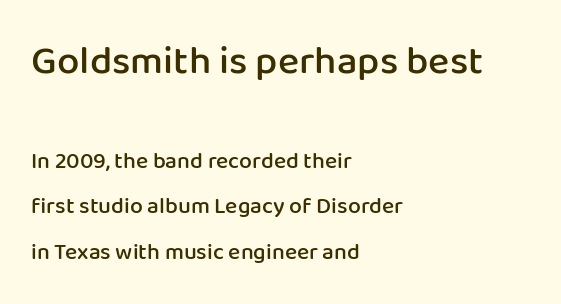
Q: Is the text bold? A: Semi-bold.
Q: Is the text italic (slanted)? A: No, it is upright.
Q: Is the typeface a serif or a sans-serif typeface? A: Sans-serif.
Q: Is the text underlined? A: No.
Q: How is the paragraph aligned? A: Left-aligned.
Q: Is the spacing between letters normal or unusually wide? A: Normal.
Q: Is the spacing between lines tight, normal or loose? A: Loose.
Q: Which block of text is set in a larger size, the first (top) or the second (bottom)? A: The first (top) one.
Q: Width (condensed, normal, or wide)? A: Normal.
Q: Stroke contrast? A: Low.
Q: x-height? A: Medium.
Q: Monospaced? A: No.
